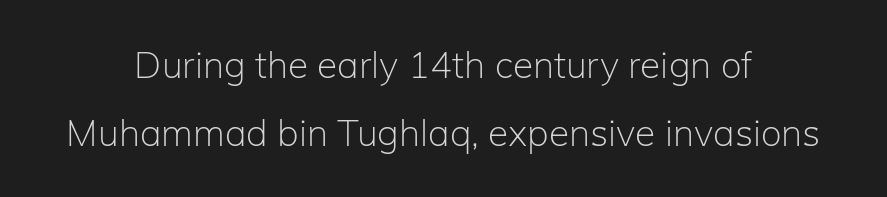
Q: Is the text bold? A: No.
Q: Is the text italic (slanted)? A: No, it is upright.
Q: Is the typeface a serif or a sans-serif typeface? A: Sans-serif.
Q: Is the text underlined? A: No.
Q: How is the paragraph aligned? A: Centered.
Q: Is the spacing between letters normal or unusually wide? A: Normal.
Q: Width (condensed, normal, or wide)? A: Normal.
Q: Stroke contrast? A: Low.
Q: x-height? A: Medium.
Q: Monospaced? A: No.
